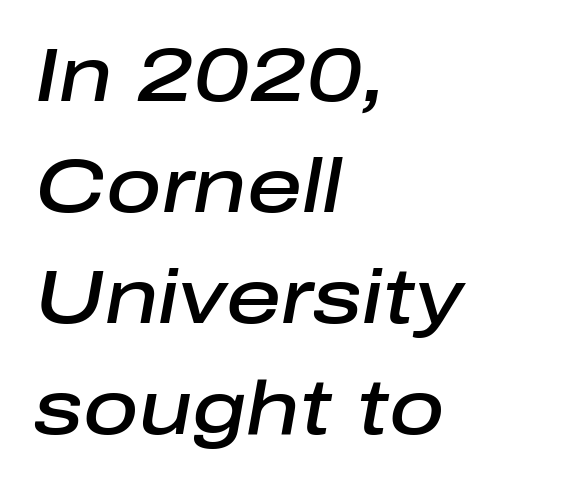
The image shows 76 px semibold type, italic (leaning right); set left-aligned, normal line spacing (1.46x), normal letter spacing, not underlined; low stroke contrast and a medium x-height.
